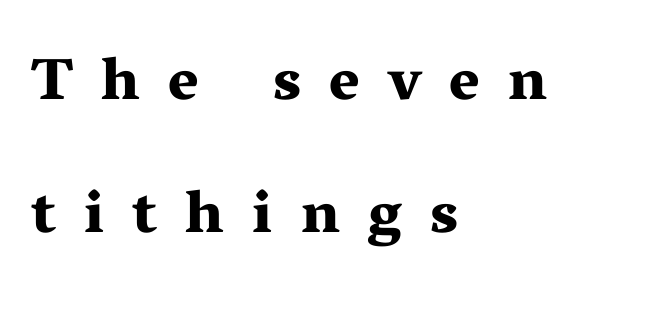
Vertical strokes here are truly vertical. In terms of letterspacing, this is a distinctly airy, spread setting. These words are printed bold, with thick strokes throughout. The lines are quadded left. The font family rendered here belongs to the serif group.
